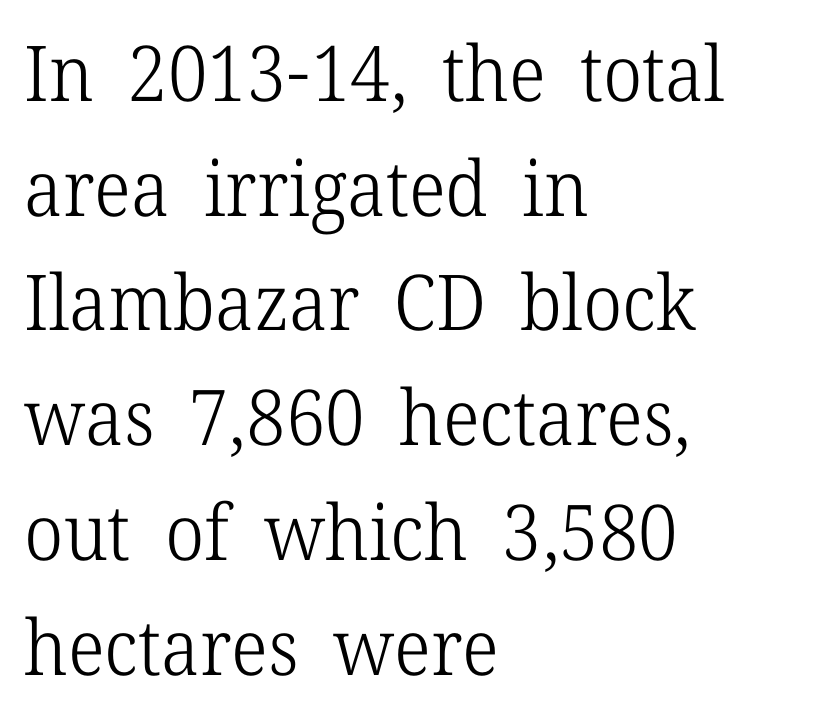
{"serif": "yes", "italic": "no", "bold": "no", "weight": "light", "width": "normal", "stroke_contrast": "low", "x_height": "medium", "monospaced": "no", "underline": "no", "align": "left", "line_spacing": "normal", "line_spacing_ratio": 1.49, "letter_spacing": "normal", "letter_spacing_em": 0.0, "glyph_px": 77}
